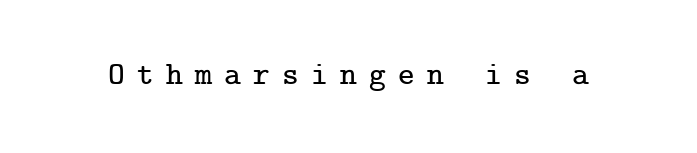
Q: Is the text italic (slanted)? A: No, it is upright.
Q: Is the typeface a serif or a sans-serif typeface? A: Serif.
Q: Is the text underlined? A: No.
Q: Is the spacing between letters normal or unusually wide? A: Unusually wide.
Q: Width (condensed, normal, or wide)? A: Normal.
Q: Stroke contrast? A: Low.
Q: x-height? A: Medium.
